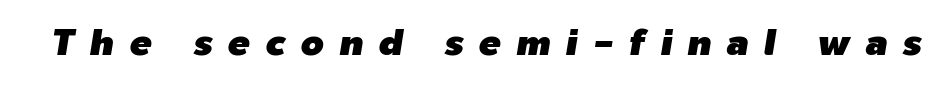
{"italic": "yes", "lean": "right", "slant_degrees": 9, "width": "normal", "stroke_contrast": "low", "x_height": "medium", "monospaced": "no", "underline": "no", "letter_spacing": "wide", "letter_spacing_em": 0.41, "glyph_px": 37}
